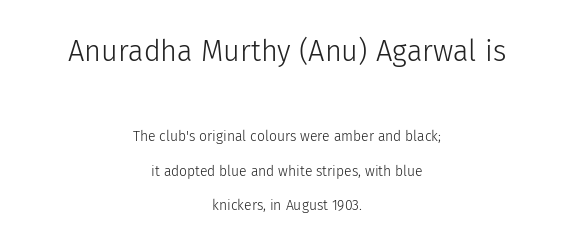
The image shows 29 px light sans-serif type, upright; set centered, loose line spacing (2.45x), normal letter spacing, not underlined; the first (top) block is 2.07x larger; low stroke contrast and a medium x-height.
